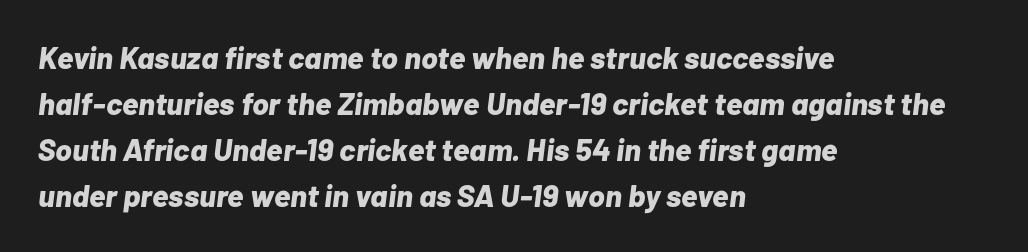
{"italic": "yes", "lean": "right", "slant_degrees": 7, "bold": "yes", "weight": "bold", "width": "normal", "stroke_contrast": "low", "x_height": "medium", "monospaced": "no", "underline": "no", "align": "left", "line_spacing": "normal", "line_spacing_ratio": 1.48, "letter_spacing": "normal", "letter_spacing_em": 0.0, "glyph_px": 31}
